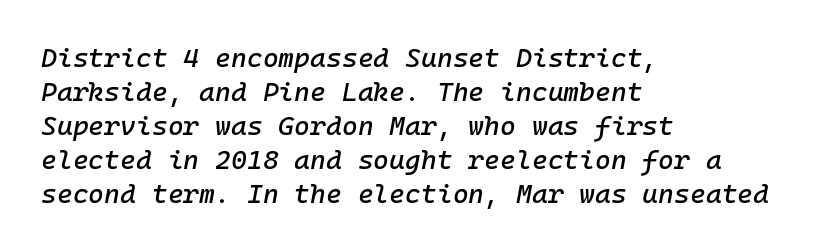
Notice how the passage keeps a crisp vertical edge on the left only. In terms of letterspacing, this is plain default setting. This sample keeps an unexceptional amount of space between lines. Italic? Definitely — the glyphs are oblique. Decoration check: the copy has no underline.
